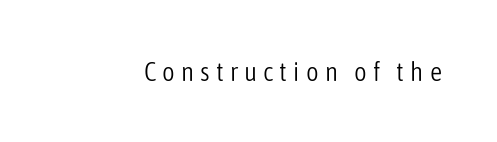
Letter spacing: wide. Is the type heavy? It reads as light-to-regular instead. Clear beneath every line of the passage. Every character sits straight up, as roman type does.
